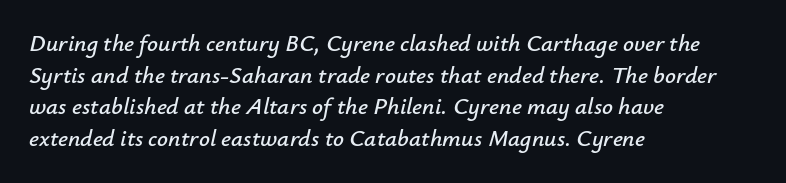
The image shows 24 px text type, italic (leaning right); set left-aligned, normal line spacing (1.32x), normal letter spacing, not underlined.
